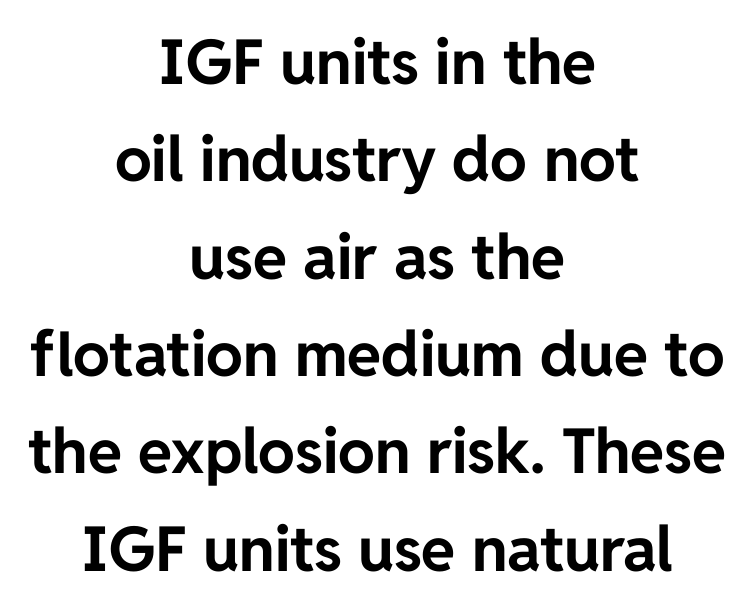
Q: Is the text bold? A: Yes.
Q: Is the text italic (slanted)? A: No, it is upright.
Q: Is the typeface a serif or a sans-serif typeface? A: Sans-serif.
Q: Is the text underlined? A: No.
Q: How is the paragraph aligned? A: Centered.
Q: Is the spacing between letters normal or unusually wide? A: Normal.
Q: Is the spacing between lines tight, normal or loose? A: Normal.
Q: Width (condensed, normal, or wide)? A: Normal.
Q: Stroke contrast? A: Low.
Q: x-height? A: Medium.
Q: Monospaced? A: No.
